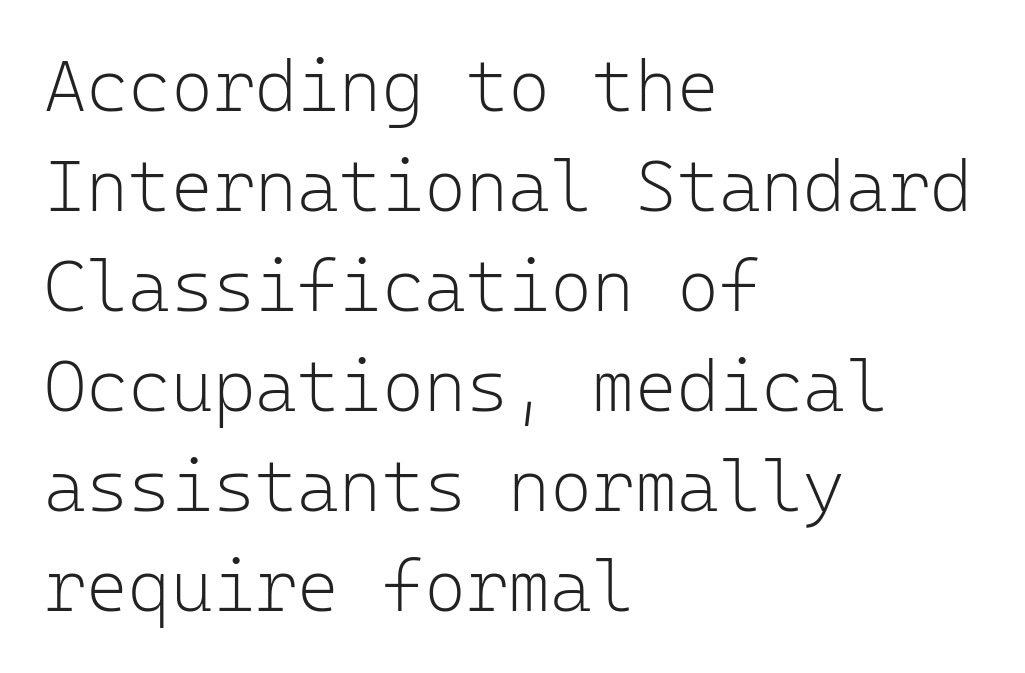
Letter spacing: default. The typesetting does not lean heavy: it is not bold. Spacing verdict: monospaced, one width for all characters. In terms of leading, this rendering sits right in the middle.
